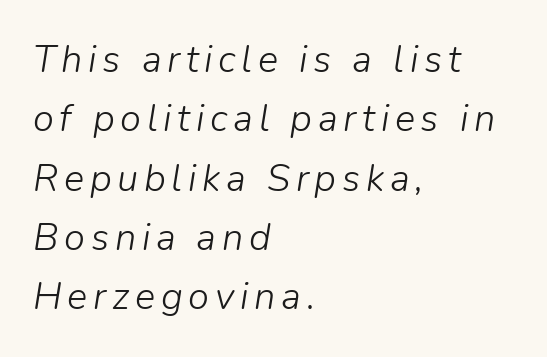
Q: Is the text bold? A: No.
Q: Is the text italic (slanted)? A: Yes, it leans right by about 9 degrees.
Q: Is the text underlined? A: No.
Q: How is the paragraph aligned? A: Left-aligned.
Q: Is the spacing between lines tight, normal or loose? A: Normal.
Q: Width (condensed, normal, or wide)? A: Normal.
Q: Stroke contrast? A: Low.
Q: x-height? A: Medium.
Q: Monospaced? A: No.
